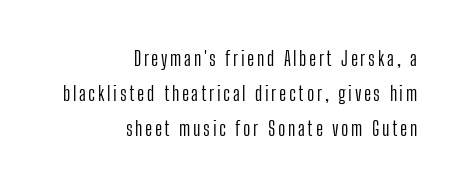
The image shows 20 px text type, upright; set right-aligned, line spacing 1.75x, not underlined.
